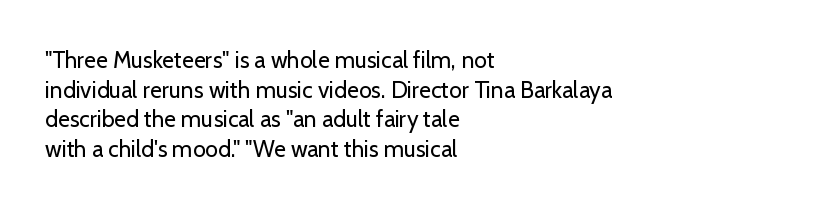
Q: Is the text bold? A: No.
Q: Is the text italic (slanted)? A: No, it is upright.
Q: Is the text underlined? A: No.
Q: How is the paragraph aligned? A: Left-aligned.
Q: Is the spacing between letters normal or unusually wide? A: Normal.
Q: Is the spacing between lines tight, normal or loose? A: Normal.
